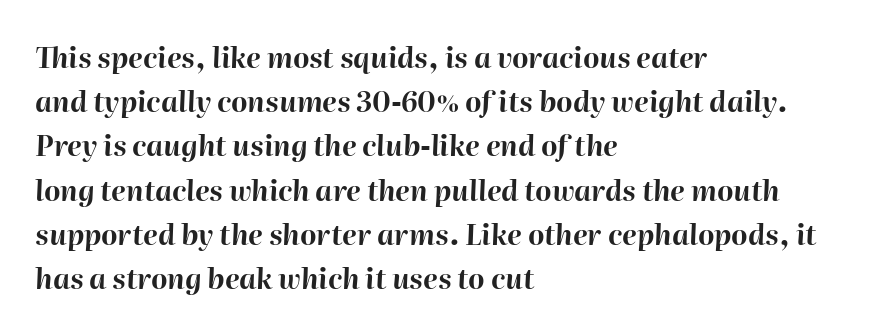
Q: Is the text bold? A: Yes.
Q: Is the text italic (slanted)? A: Yes, it leans right by about 2 degrees.
Q: Is the text underlined? A: No.
Q: How is the paragraph aligned? A: Left-aligned.
Q: Is the spacing between letters normal or unusually wide? A: Normal.
Q: Is the spacing between lines tight, normal or loose? A: Normal.
Q: Width (condensed, normal, or wide)? A: Normal.
Q: Stroke contrast? A: High.
Q: x-height? A: Medium.
Q: Monospaced? A: No.
